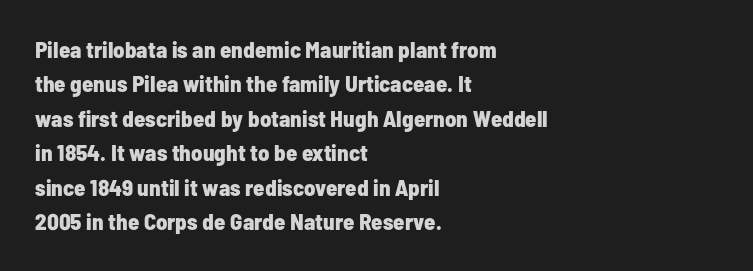
Is the letter spacing exaggerated? No — it looks like the ordinary default. Reading down the block, your eye returns to a fixed left position each line. Heavy-handed strokes throughout: this text is bold. Just letters on the line, the space beneath them empty. Baseline-to-baseline distance is the conventional proportion of letter height. A roman cut, with each character standing at attention.
